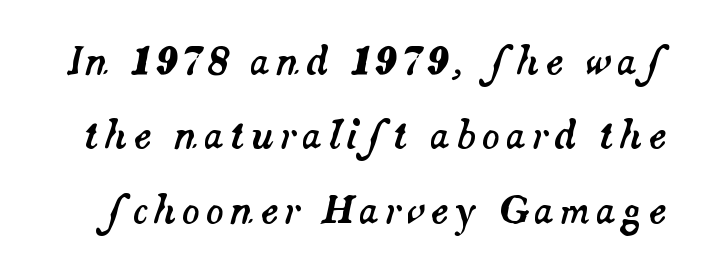
{"italic": "yes", "lean": "right", "slant_degrees": 14, "width": "normal", "stroke_contrast": "medium", "x_height": "small", "monospaced": "no", "underline": "no", "line_spacing": "loose", "line_spacing_ratio": 2.01, "glyph_px": 37}
